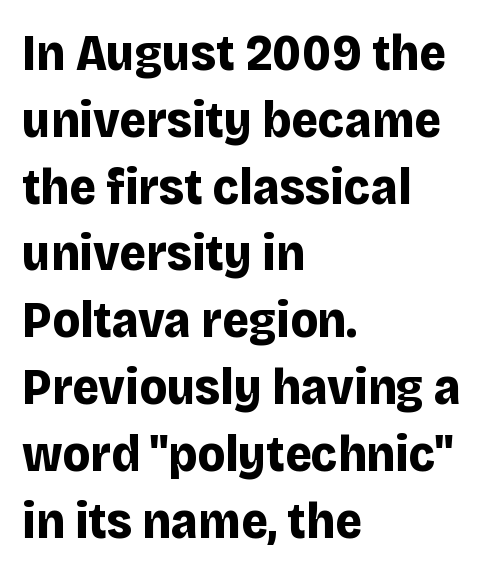
The image shows 51 px bold sans-serif type, upright; set left-aligned, normal line spacing (1.31x), normal letter spacing, not underlined; low stroke contrast and a large x-height.
